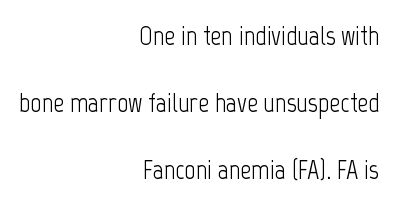
Is this a heavy cut? Hardly; it is regular or lighter. The line texture is even and compact thanks to regular tracking. Ordinary non-slanted type is in use. Every row of glyphs terminates at an identical x-position on the right. Leading: increased. Decoration check: the copy has no underline.
